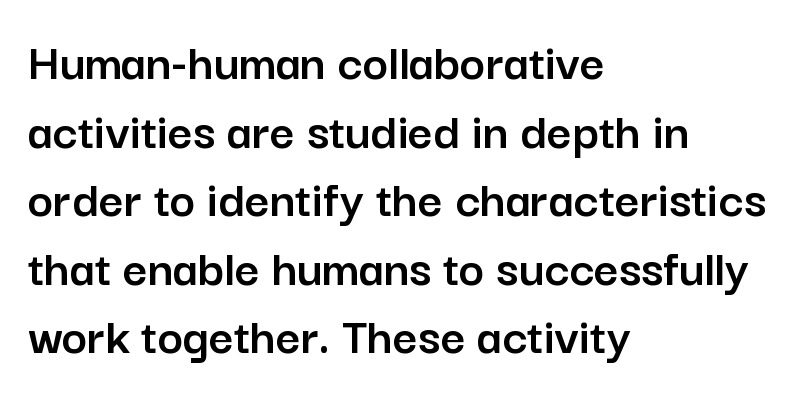
Q: Is the text italic (slanted)? A: No, it is upright.
Q: Is the typeface a serif or a sans-serif typeface? A: Sans-serif.
Q: Is the text underlined? A: No.
Q: How is the paragraph aligned? A: Left-aligned.
Q: Is the spacing between letters normal or unusually wide? A: Normal.
Q: Is the spacing between lines tight, normal or loose? A: Normal.
Q: Width (condensed, normal, or wide)? A: Normal.
Q: Stroke contrast? A: Low.
Q: x-height? A: Medium.
Q: Monospaced? A: No.
